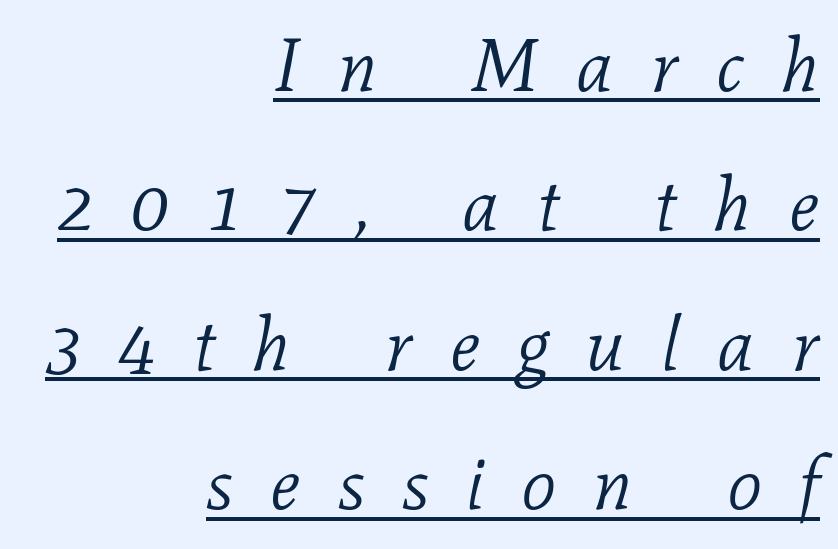
{"serif": "yes", "italic": "yes", "lean": "right", "slant_degrees": 11, "bold": "no", "weight": "light", "width": "normal", "stroke_contrast": "low", "x_height": "medium", "monospaced": "no", "underline": "yes", "align": "right", "line_spacing_ratio": 1.86, "letter_spacing": "wide", "letter_spacing_em": 0.5, "glyph_px": 75}
